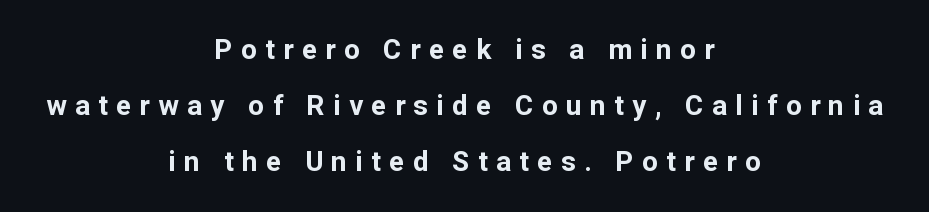
The image shows 28 px bold sans-serif type, upright; set centered, loose line spacing (2.0x), unusually wide letter spacing (+0.3 em), not underlined; low stroke contrast and a medium x-height.
